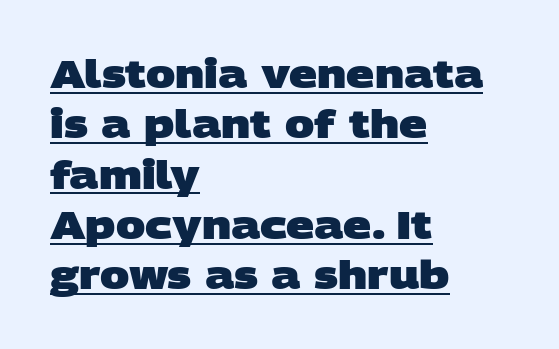
The image shows 39 px heavy, wide sans-serif type; set left-aligned, normal line spacing (1.29x), normal letter spacing, underlined; low stroke contrast and a large x-height.
